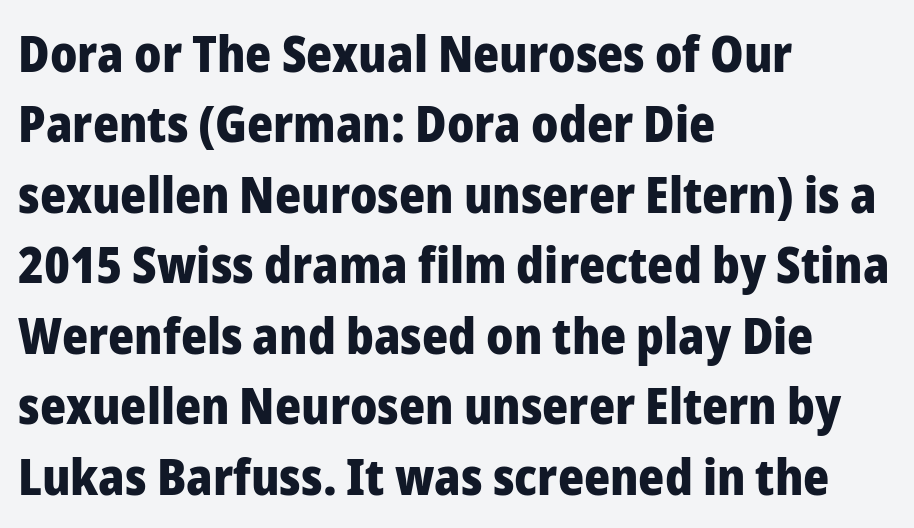
{"serif": "no", "italic": "no", "bold": "yes", "weight": "heavy", "width": "normal", "stroke_contrast": "low", "x_height": "medium", "monospaced": "no", "underline": "no", "align": "left", "line_spacing": "normal", "line_spacing_ratio": 1.41, "letter_spacing": "normal", "letter_spacing_em": 0.0, "glyph_px": 50}
